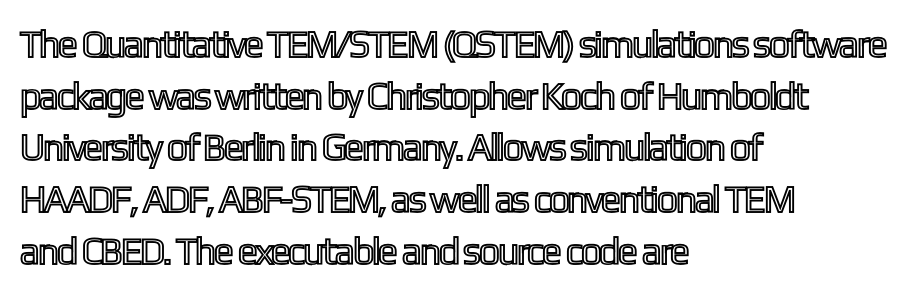
{"italic": "no", "width": "condensed", "x_height": "medium", "monospaced": "no", "underline": "no", "align": "left", "line_spacing": "normal", "line_spacing_ratio": 1.36, "letter_spacing": "normal", "letter_spacing_em": 0.0, "glyph_px": 38}
